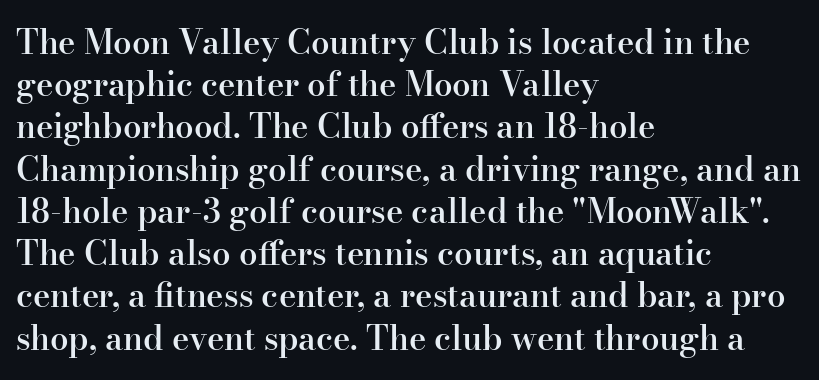
{"serif": "yes", "italic": "no", "bold": "semi", "weight": "semibold", "width": "normal", "stroke_contrast": "high", "x_height": "small", "monospaced": "no", "underline": "no", "align": "left", "line_spacing": "normal", "line_spacing_ratio": 1.28, "letter_spacing": "normal", "letter_spacing_em": 0.0, "glyph_px": 33}
